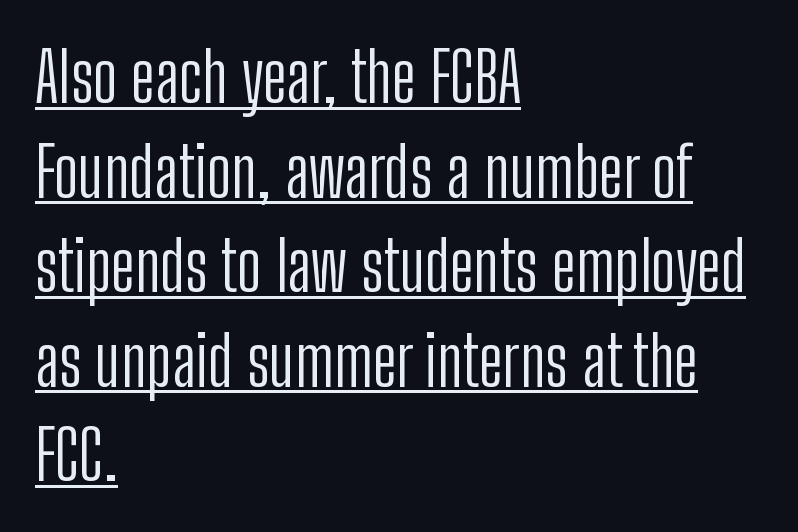
Q: Is the text bold? A: No.
Q: Is the text italic (slanted)? A: No, it is upright.
Q: Is the typeface a serif or a sans-serif typeface? A: Sans-serif.
Q: Is the text underlined? A: Yes.
Q: How is the paragraph aligned? A: Left-aligned.
Q: Is the spacing between letters normal or unusually wide? A: Normal.
Q: Is the spacing between lines tight, normal or loose? A: Normal.
Q: Width (condensed, normal, or wide)? A: Condensed.
Q: Stroke contrast? A: Low.
Q: x-height? A: Medium.
Q: Monospaced? A: No.
